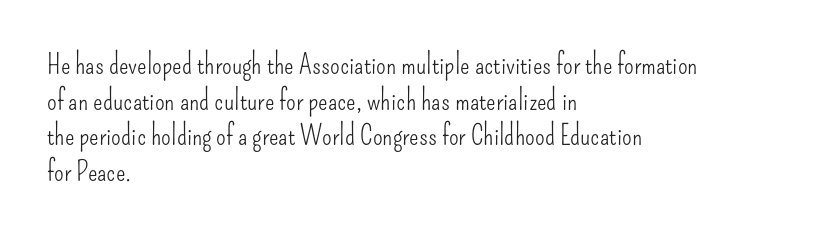
The image shows 28 px light, condensed sans-serif type, upright; set left-aligned, normal line spacing (1.27x), normal letter spacing, not underlined; low stroke contrast and a small x-height.
